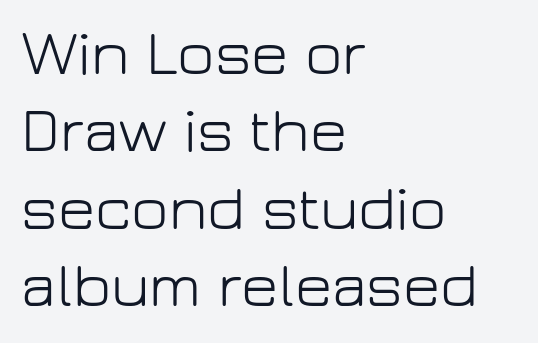
{"serif": "no", "italic": "no", "bold": "no", "weight": "light", "width": "normal", "stroke_contrast": "low", "x_height": "medium", "monospaced": "no", "underline": "no", "align": "left", "line_spacing_ratio": 1.21, "letter_spacing": "normal", "letter_spacing_em": 0.0, "glyph_px": 64}
